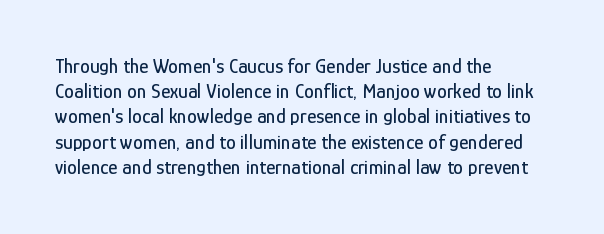
The image shows 20 px text type, upright; set left-aligned, normal line spacing (1.26x), normal letter spacing, not underlined.
